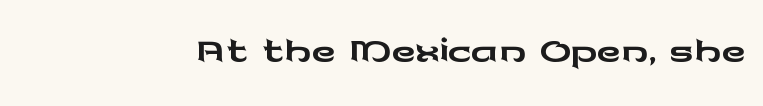
{"serif": "no", "italic": "no", "width": "wide", "stroke_contrast": "low", "x_height": "medium", "monospaced": "no", "underline": "no", "letter_spacing": "normal", "letter_spacing_em": 0.0, "glyph_px": 67}
